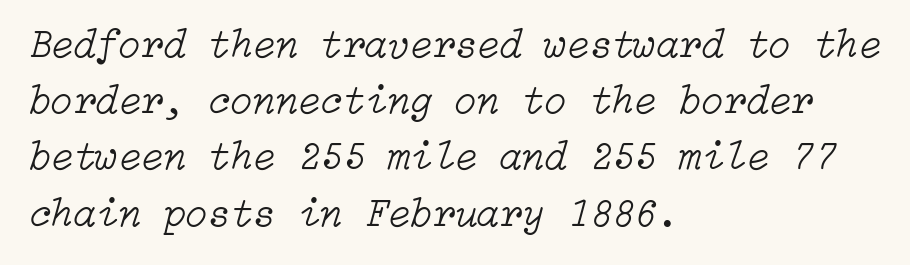
The image shows 41 px light type, italic (leaning right); set left-aligned, normal line spacing (1.37x), normal letter spacing, not underlined; low stroke contrast and a medium x-height.
